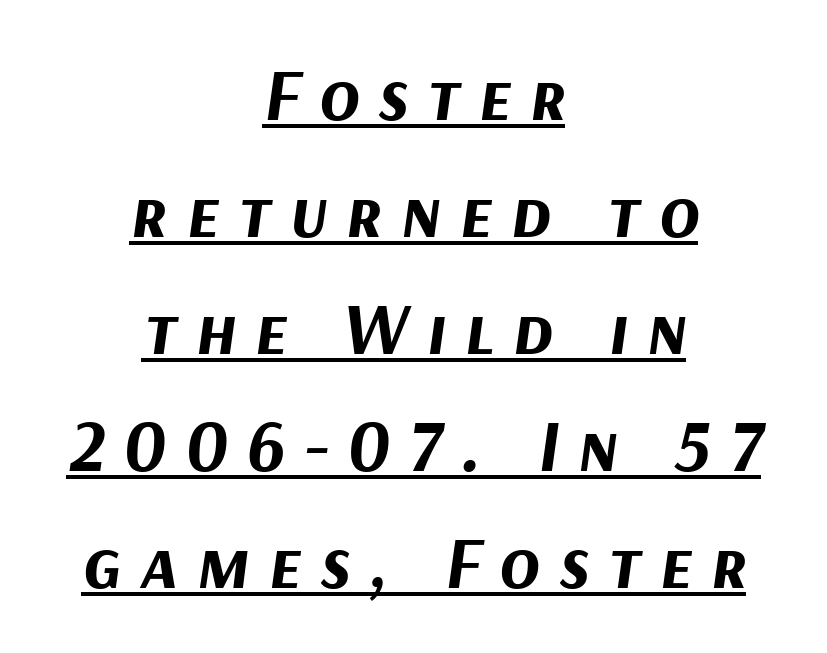
The image shows 74 px bold type, italic (leaning right); set centered, normal line spacing (1.58x), unusually wide letter spacing (+0.25 em), underlined; medium stroke contrast and a medium x-height.
